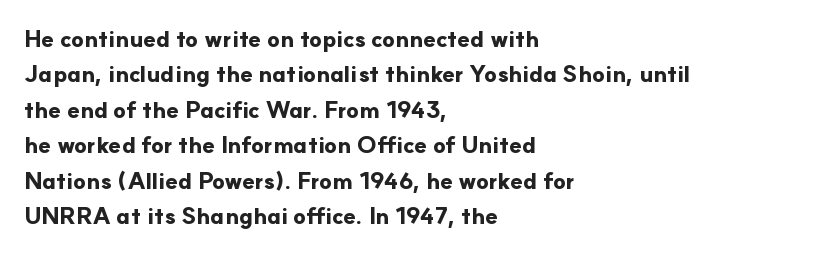
Q: Is the text bold? A: Yes.
Q: Is the text italic (slanted)? A: No, it is upright.
Q: Is the text underlined? A: No.
Q: How is the paragraph aligned? A: Left-aligned.
Q: Is the spacing between letters normal or unusually wide? A: Normal.
Q: Is the spacing between lines tight, normal or loose? A: Normal.
